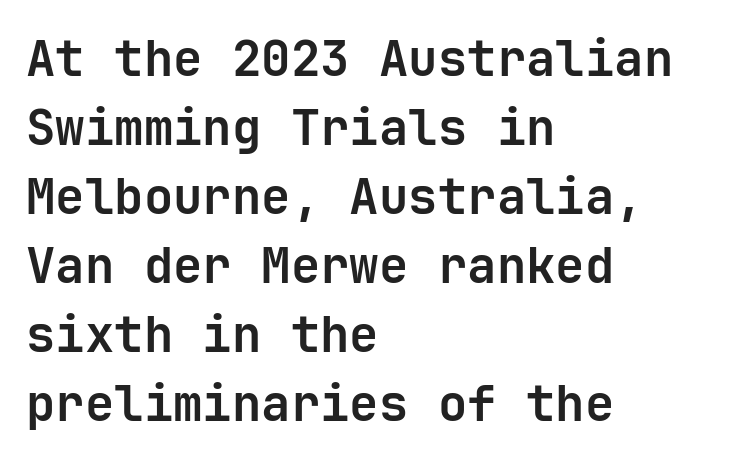
{"serif": "no", "italic": "no", "bold": "yes", "weight": "bold", "width": "normal", "stroke_contrast": "low", "x_height": "medium", "monospaced": "yes", "underline": "no", "align": "left", "line_spacing": "normal", "line_spacing_ratio": 1.41, "letter_spacing": "normal", "letter_spacing_em": 0.0, "glyph_px": 49}
